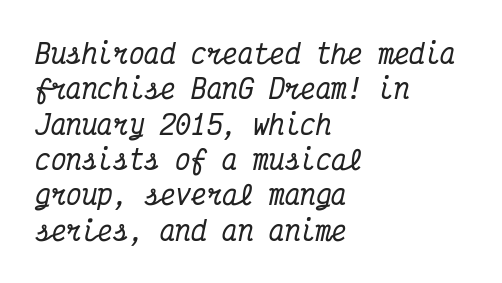
The image shows 26 px text type, italic (leaning right); set left-aligned, normal line spacing (1.36x), normal letter spacing, not underlined.
